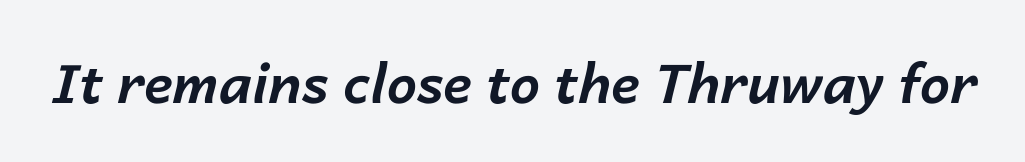
Q: Is the text bold? A: Yes.
Q: Is the text italic (slanted)? A: Yes, it leans right by about 14 degrees.
Q: Is the text underlined? A: No.
Q: Is the spacing between letters normal or unusually wide? A: Normal.
Q: Width (condensed, normal, or wide)? A: Normal.
Q: Stroke contrast? A: Low.
Q: x-height? A: Medium.
Q: Monospaced? A: No.
